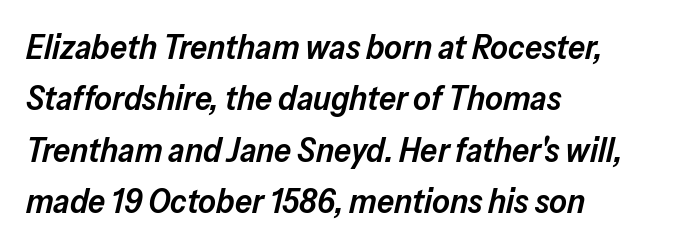
Each line starts at the same left margin while the right side varies. Nobody drew a line under any word here. Rendered with sloped, italic letterforms. The rendering uses a semibold face; strokes are thickened but not to full bold.
